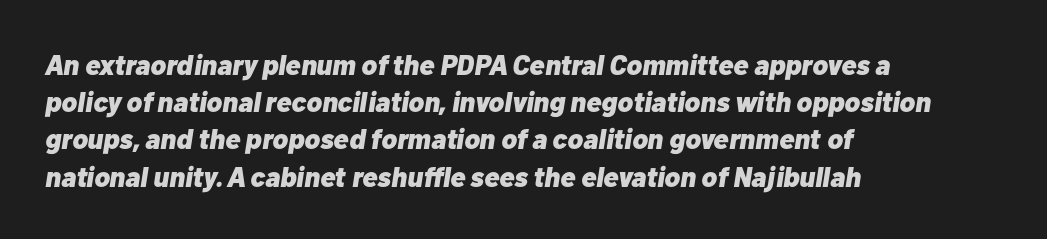
Q: Is the text bold? A: Yes.
Q: Is the text italic (slanted)? A: Yes, it leans right by about 10 degrees.
Q: Is the text underlined? A: No.
Q: How is the paragraph aligned? A: Left-aligned.
Q: Is the spacing between letters normal or unusually wide? A: Normal.
Q: Is the spacing between lines tight, normal or loose? A: Normal.
Q: Width (condensed, normal, or wide)? A: Normal.
Q: Stroke contrast? A: Low.
Q: x-height? A: Medium.
Q: Monospaced? A: No.
